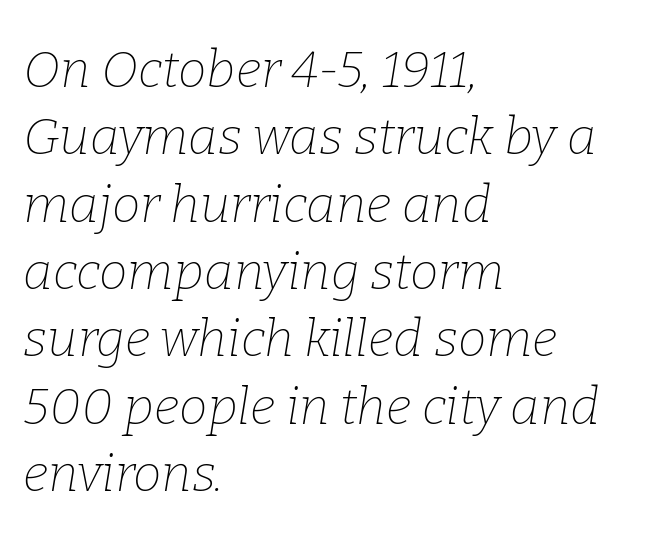
The characters display serif detailing at their extremities. Style check: oblique. Anything drawn beneath the words? Only blank space. Weight class: somewhere from thin through regular. Notice how the passage keeps a crisp vertical edge on the left only.
